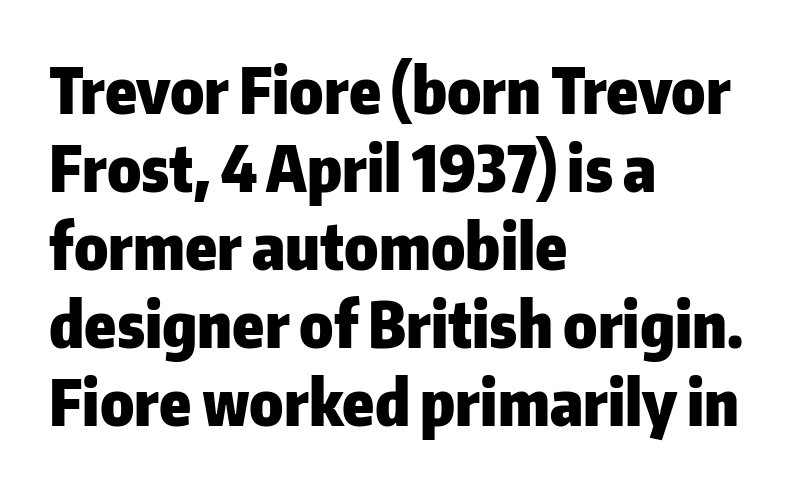
Q: Is the text bold? A: Yes.
Q: Is the text italic (slanted)? A: No, it is upright.
Q: Is the typeface a serif or a sans-serif typeface? A: Sans-serif.
Q: Is the text underlined? A: No.
Q: How is the paragraph aligned? A: Left-aligned.
Q: Is the spacing between letters normal or unusually wide? A: Normal.
Q: Width (condensed, normal, or wide)? A: Normal.
Q: Stroke contrast? A: Low.
Q: x-height? A: Medium.
Q: Monospaced? A: No.
